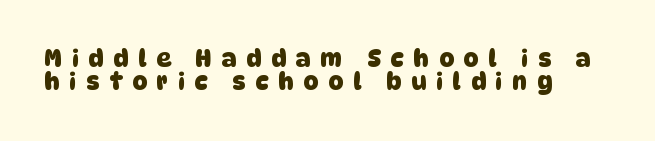
Q: Is the text bold? A: Yes.
Q: Is the text underlined? A: No.
Q: How is the paragraph aligned? A: Left-aligned.
Q: Is the spacing between letters normal or unusually wide? A: Unusually wide.
Q: Is the spacing between lines tight, normal or loose? A: Tight.
